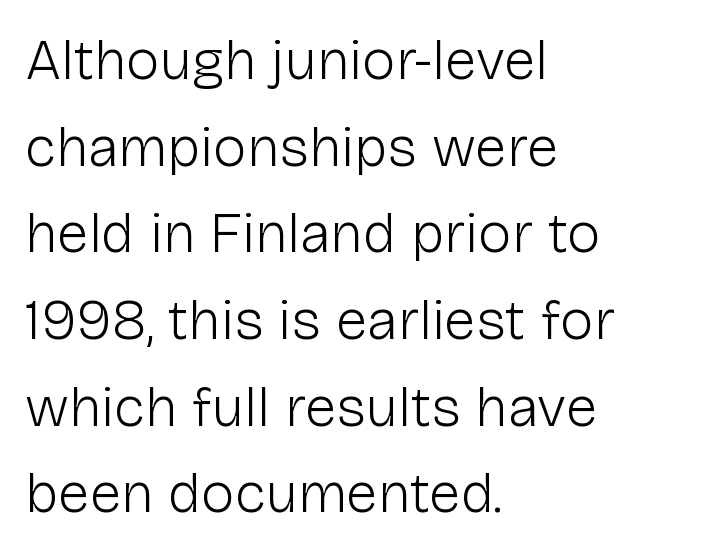
{"serif": "no", "italic": "no", "bold": "no", "weight": "light", "width": "normal", "stroke_contrast": "low", "x_height": "medium", "monospaced": "no", "underline": "no", "align": "left", "line_spacing": "normal", "line_spacing_ratio": 1.52, "letter_spacing": "normal", "letter_spacing_em": 0.0, "glyph_px": 57}
